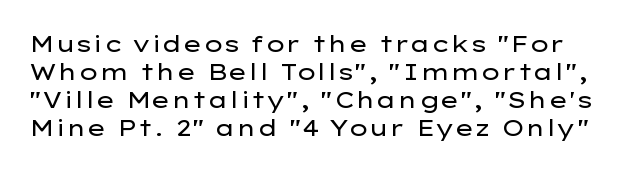
Q: Is the text bold? A: No.
Q: Is the text italic (slanted)? A: No, it is upright.
Q: Is the text underlined? A: No.
Q: Is the spacing between letters normal or unusually wide? A: Normal.
